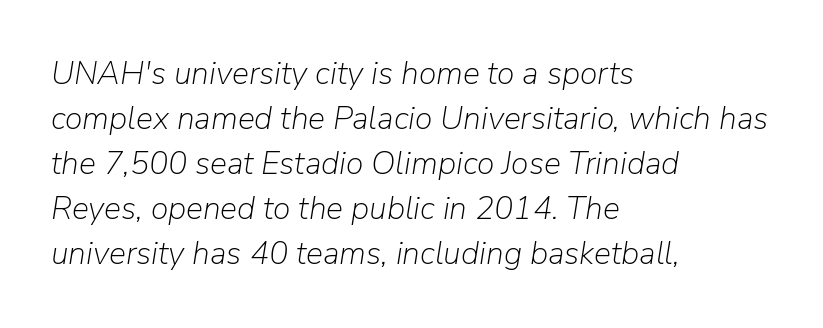
Q: Is the text bold? A: No.
Q: Is the text italic (slanted)? A: Yes, it leans right by about 9 degrees.
Q: Is the text underlined? A: No.
Q: How is the paragraph aligned? A: Left-aligned.
Q: Is the spacing between letters normal or unusually wide? A: Normal.
Q: Is the spacing between lines tight, normal or loose? A: Normal.
Q: Width (condensed, normal, or wide)? A: Normal.
Q: Stroke contrast? A: Low.
Q: x-height? A: Medium.
Q: Monospaced? A: No.
